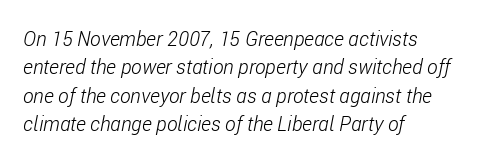
Q: Is the text bold? A: No.
Q: Is the text italic (slanted)? A: Yes, it leans right by about 11 degrees.
Q: Is the text underlined? A: No.
Q: How is the paragraph aligned? A: Left-aligned.
Q: Is the spacing between letters normal or unusually wide? A: Normal.
Q: Is the spacing between lines tight, normal or loose? A: Normal.
